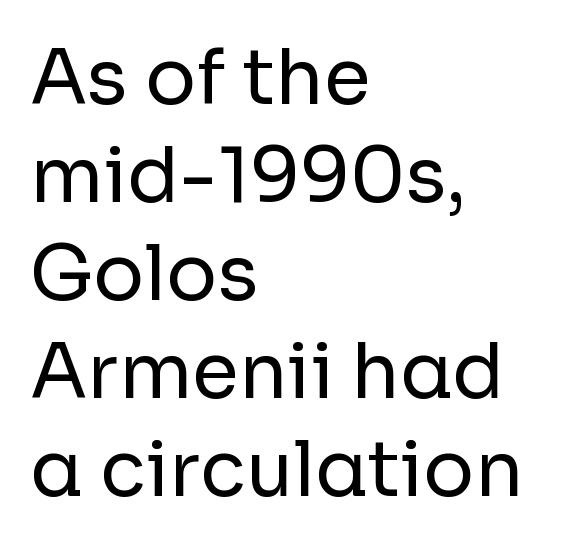
It's the straight-up-and-down kind of type. Is there much room between lines? A standard amount, neither cramped nor airy. Nothing heavy about these letters — not bold at all. Here the designer chose a conventional face with non-uniform glyph widths. Look at the tracking — it's just the regular setting, nothing added. Grotesque or geometric, the face here clearly has no serifs.
